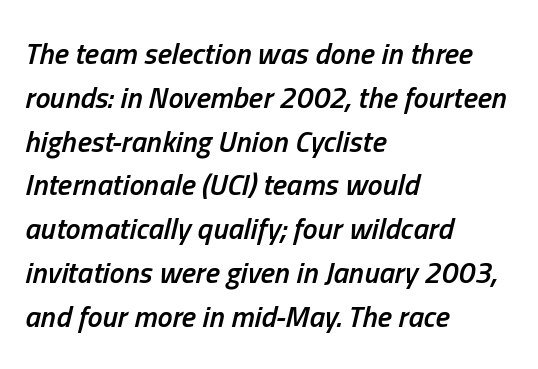
Students, this is semibold: more ink than regular, less than bold. Note the varied advance widths — an 'i' is clearly narrower than an 'm'. Does the lettering tilt? It does — this is italic. The passage shown is not underscored anywhere. The rendering uses a moderate line-height, typical for paragraphs. Nothing unusual about the tracking: characters are spaced as the font intends.
